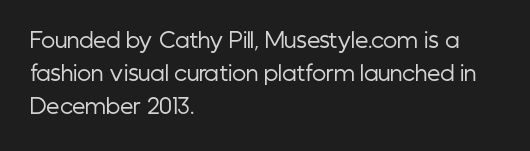
The face looks like a standard text weight, possibly lighter. Short and long lines alike share a common starting point at left. Vertically, the passage feels balanced, rows spaced as you'd expect. A bare baseline throughout the passage. Here the glyphs are tracked normally, forming tight word shapes.
